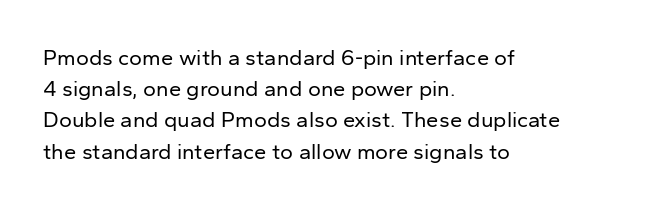
The image shows 22 px text type, upright; set left-aligned, normal line spacing (1.42x), normal letter spacing, not underlined.
